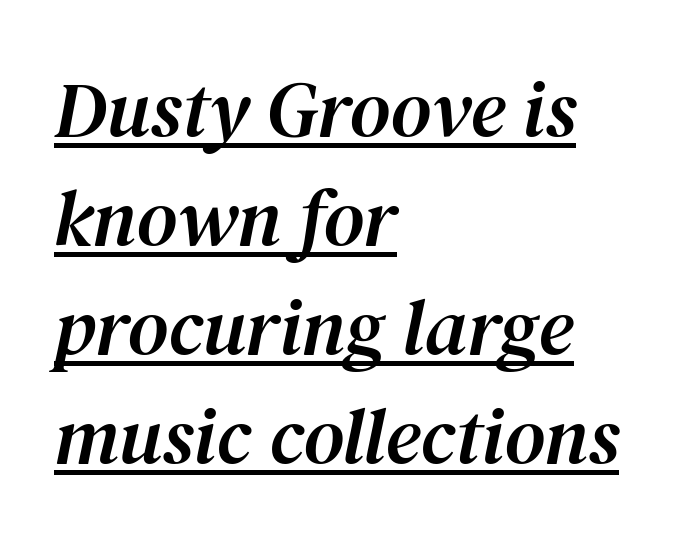
Q: Is the text italic (slanted)? A: Yes, it leans right by about 12 degrees.
Q: Is the typeface a serif or a sans-serif typeface? A: Serif.
Q: Is the text underlined? A: Yes.
Q: How is the paragraph aligned? A: Left-aligned.
Q: Is the spacing between letters normal or unusually wide? A: Normal.
Q: Is the spacing between lines tight, normal or loose? A: Normal.
Q: Width (condensed, normal, or wide)? A: Normal.
Q: Stroke contrast? A: Medium.
Q: x-height? A: Medium.
Q: Monospaced? A: No.
